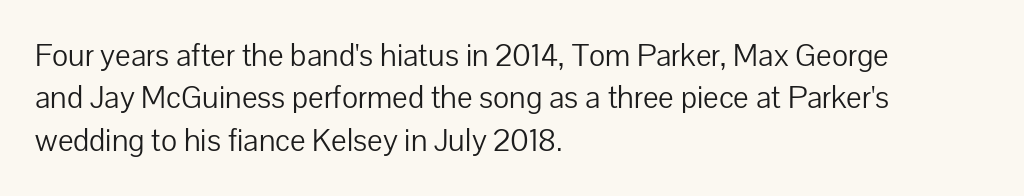
{"serif": "no", "italic": "no", "bold": "no", "weight": "light", "width": "normal", "stroke_contrast": "low", "x_height": "medium", "monospaced": "no", "underline": "no", "align": "left", "line_spacing": "normal", "line_spacing_ratio": 1.37, "letter_spacing": "normal", "letter_spacing_em": 0.0, "glyph_px": 31}
